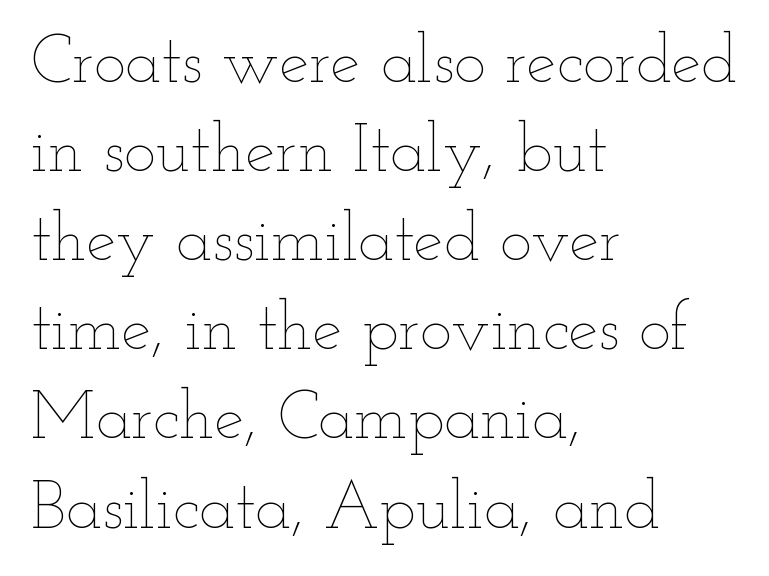
The typeface has the unassuming heft of standard copy or less. Leading matches the norm, producing a regular column. Layout note: lines flush left. Plain, unruled lines of type. The specimen reads as upright at a glance. Standard letterfit; no display-style spreading of the glyphs.
